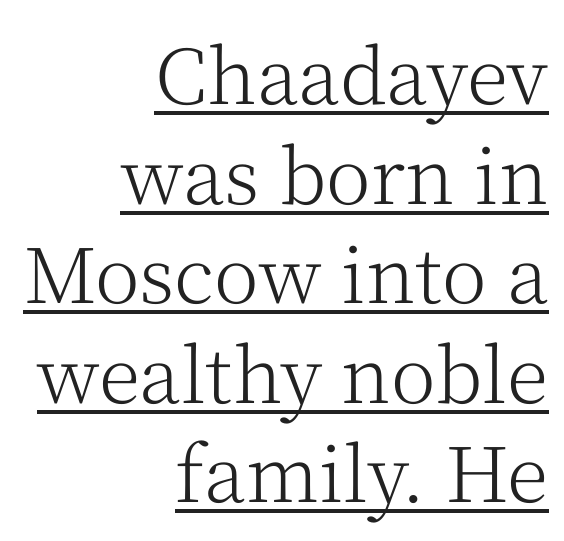
The image shows 76 px light serif type, upright; set right-aligned, normal line spacing (1.31x), normal letter spacing, underlined; medium stroke contrast and a medium x-height.
